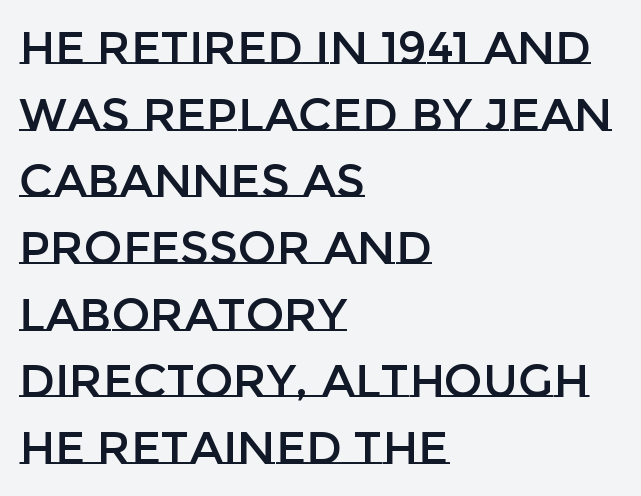
{"italic": "no", "width": "normal", "stroke_contrast": "low", "x_height": "large", "monospaced": "no", "underline": "no", "align": "left", "line_spacing": "normal", "line_spacing_ratio": 1.45, "letter_spacing": "normal", "letter_spacing_em": 0.0, "glyph_px": 46}
